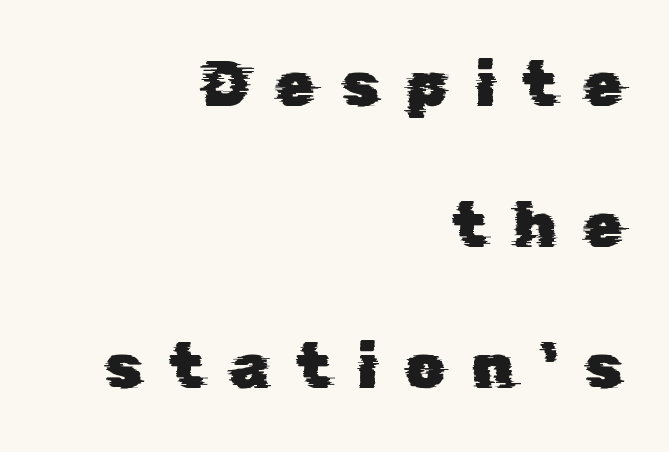
What kind of face is this? One without serifs — a sans. This rendering uses right alignment, leaving the left contour irregular. A great deal of white space separates one row of letters from the next. These lines are rendered in a variable-pitch font. There is plenty of visible air inserted between adjacent glyphs.
